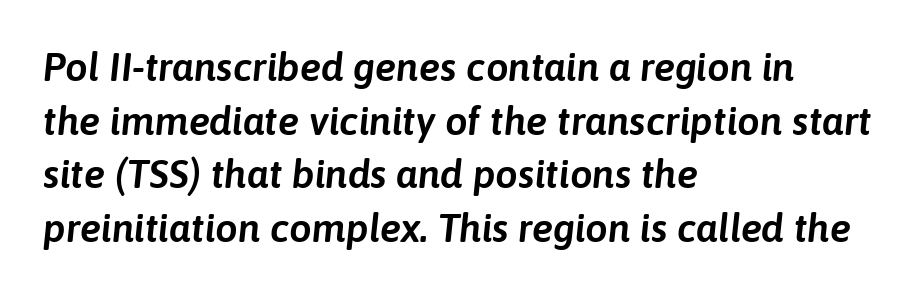
The image shows 40 px text type, italic (leaning right); set left-aligned, normal line spacing (1.34x), normal letter spacing, not underlined; low stroke contrast and a medium x-height.
